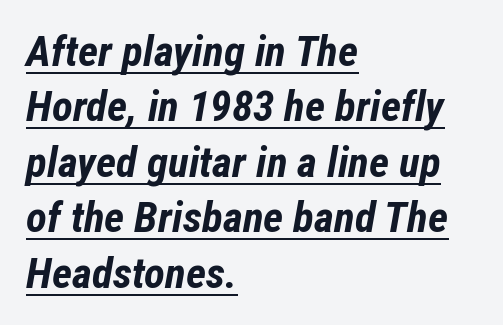
The image shows 43 px bold, condensed type, italic (leaning right); set left-aligned, normal line spacing (1.29x), normal letter spacing, underlined; low stroke contrast and a medium x-height.
